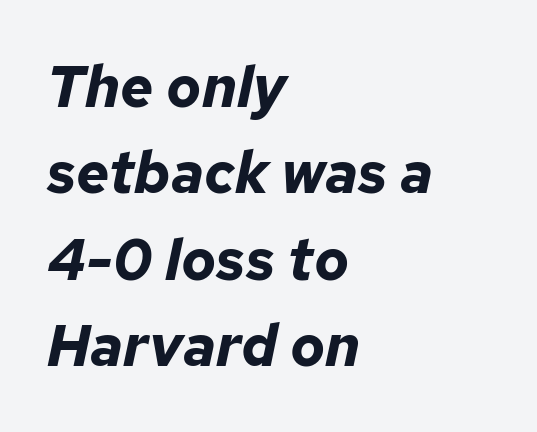
{"italic": "yes", "lean": "right", "slant_degrees": 12, "bold": "yes", "weight": "bold", "width": "normal", "stroke_contrast": "low", "x_height": "medium", "monospaced": "no", "underline": "no", "align": "left", "line_spacing": "normal", "line_spacing_ratio": 1.49, "letter_spacing": "normal", "letter_spacing_em": 0.0, "glyph_px": 58}
